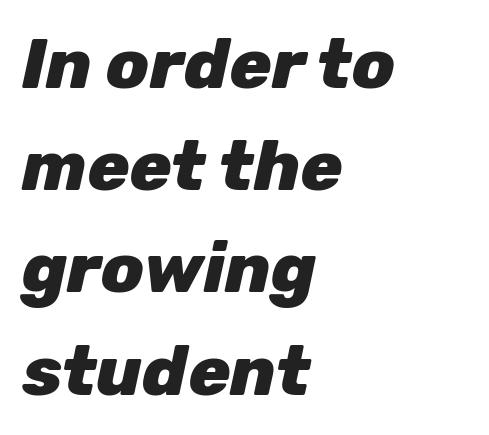
The image shows 70 px heavy type, italic (leaning right); set left-aligned, normal line spacing (1.46x), normal letter spacing, not underlined; low stroke contrast and a medium x-height.
